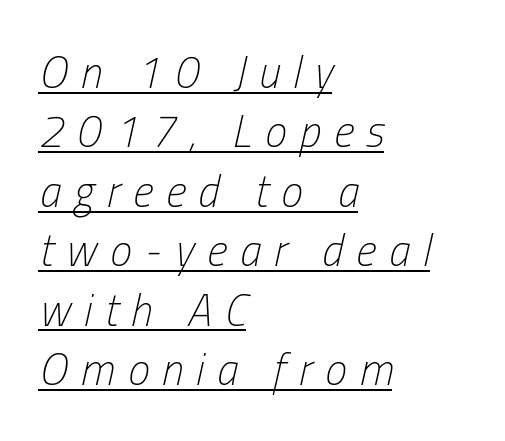
The image shows 44 px light, condensed type, italic (leaning right); set left-aligned, normal line spacing (1.35x), unusually wide letter spacing (+0.29 em), underlined; low stroke contrast and a medium x-height.
